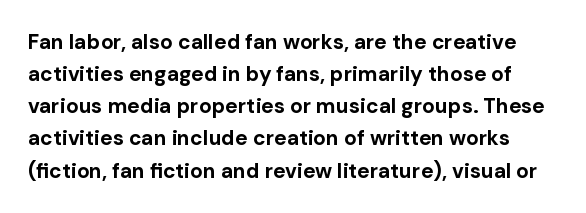
The image shows 21 px bold type, upright; set normal line spacing (1.53x), normal letter spacing, not underlined.
